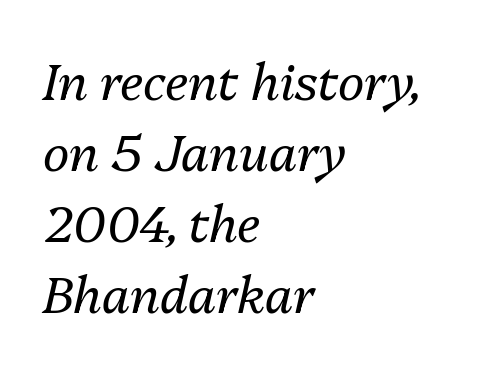
Q: Is the text bold? A: No.
Q: Is the text italic (slanted)? A: Yes, it leans right by about 13 degrees.
Q: Is the text underlined? A: No.
Q: How is the paragraph aligned? A: Left-aligned.
Q: Is the spacing between letters normal or unusually wide? A: Normal.
Q: Is the spacing between lines tight, normal or loose? A: Normal.
Q: Width (condensed, normal, or wide)? A: Normal.
Q: Stroke contrast? A: Medium.
Q: x-height? A: Medium.
Q: Monospaced? A: No.
